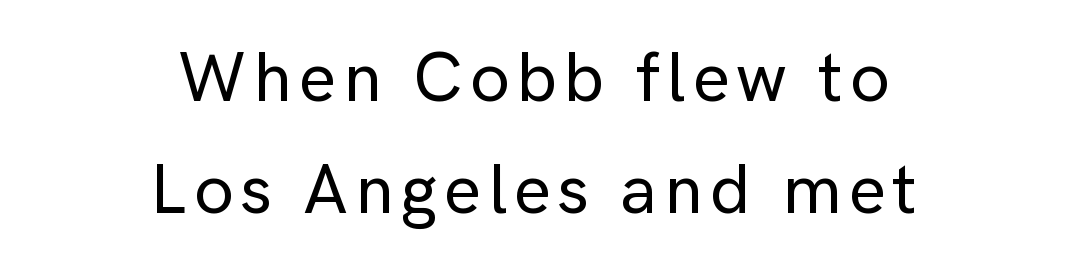
Q: Is the text italic (slanted)? A: No, it is upright.
Q: Is the typeface a serif or a sans-serif typeface? A: Sans-serif.
Q: Is the text underlined? A: No.
Q: How is the paragraph aligned? A: Centered.
Q: Is the spacing between lines tight, normal or loose? A: Normal.
Q: Width (condensed, normal, or wide)? A: Normal.
Q: Stroke contrast? A: Low.
Q: x-height? A: Medium.
Q: Monospaced? A: No.
